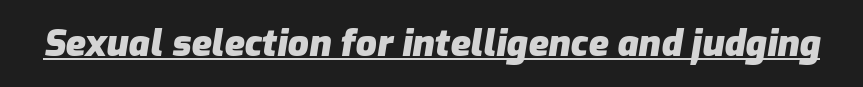
The image shows 37 px heavy type, italic (leaning right); set normal letter spacing, underlined; low stroke contrast and a medium x-height.
